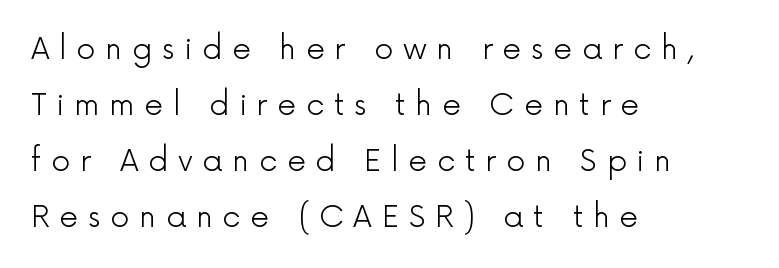
A bare baseline throughout the passage. Words appear elongated and porous because spacing is wide. Spacing verdict: proportional, widths tailored to each character. The lettering holds an erect, upright posture throughout. Summary of weight: not heavy and not bold.
